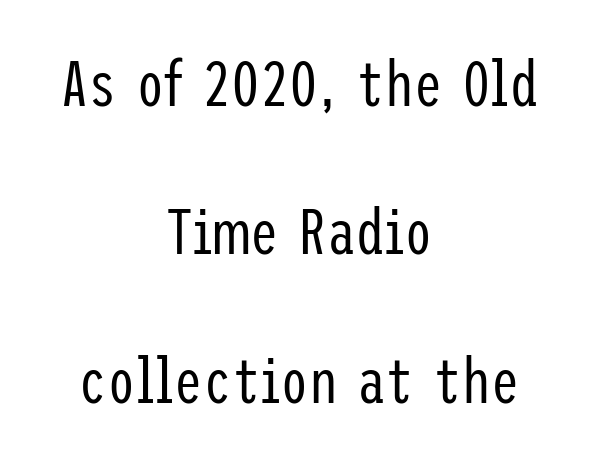
{"serif": "no", "italic": "no", "bold": "no", "weight": "regular", "width": "condensed", "stroke_contrast": "low", "x_height": "medium", "underline": "no", "align": "center", "line_spacing": "loose", "line_spacing_ratio": 2.32, "letter_spacing": "normal", "letter_spacing_em": 0.0, "glyph_px": 64}
